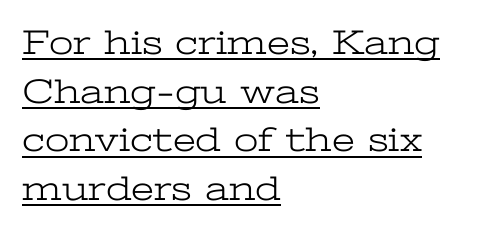
Q: Is the text bold? A: No.
Q: Is the text italic (slanted)? A: No, it is upright.
Q: Is the typeface a serif or a sans-serif typeface? A: Serif.
Q: Is the text underlined? A: Yes.
Q: How is the paragraph aligned? A: Left-aligned.
Q: Is the spacing between letters normal or unusually wide? A: Normal.
Q: Is the spacing between lines tight, normal or loose? A: Normal.
Q: Width (condensed, normal, or wide)? A: Wide.
Q: Stroke contrast? A: Low.
Q: x-height? A: Medium.
Q: Monospaced? A: No.
